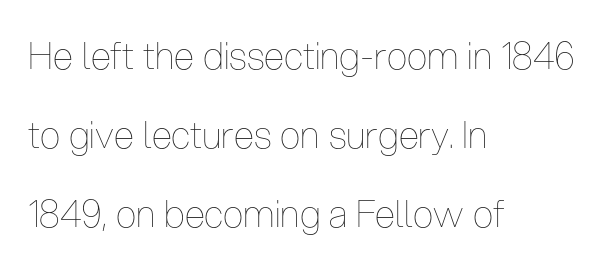
The image shows 37 px thin, condensed type, upright; set left-aligned, loose line spacing (2.13x), normal letter spacing, not underlined; low stroke contrast and a medium x-height.
